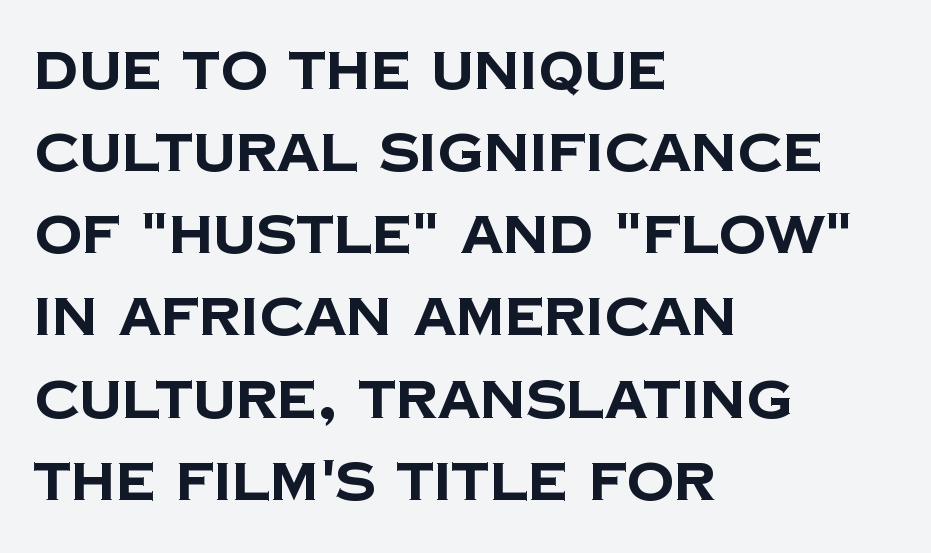
The image shows 53 px bold sans-serif type; set left-aligned, normal line spacing (1.55x), normal letter spacing, not underlined; low stroke contrast and a large x-height.
